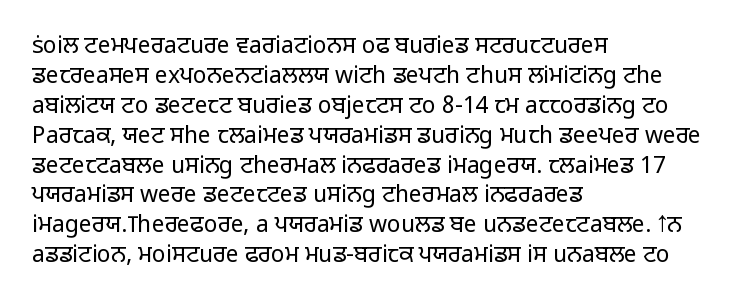
Q: Is the text bold? A: No.
Q: Is the text italic (slanted)? A: No, it is upright.
Q: Is the text underlined? A: No.
Q: How is the paragraph aligned? A: Left-aligned.
Q: Is the spacing between letters normal or unusually wide? A: Normal.
Q: Is the spacing between lines tight, normal or loose? A: Normal.
